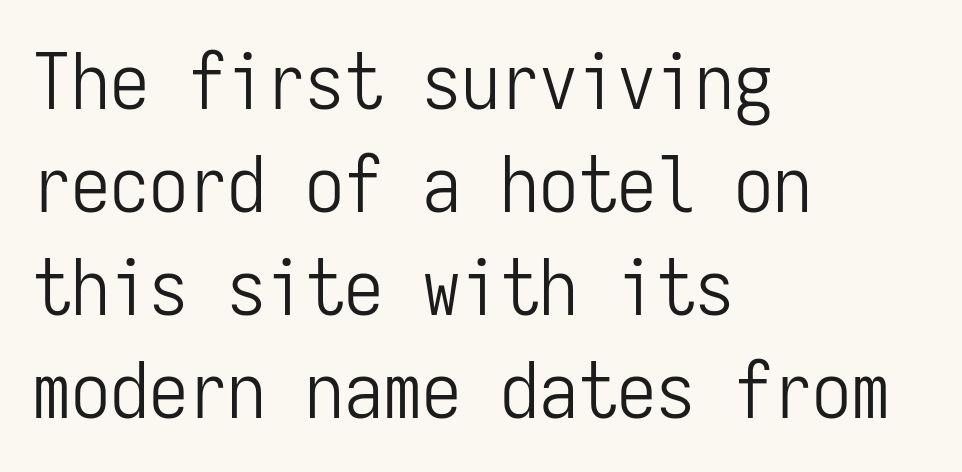
Q: Is the text bold? A: No.
Q: Is the text italic (slanted)? A: No, it is upright.
Q: Is the typeface a serif or a sans-serif typeface? A: Sans-serif.
Q: Is the text underlined? A: No.
Q: How is the paragraph aligned? A: Left-aligned.
Q: Is the spacing between letters normal or unusually wide? A: Normal.
Q: Is the spacing between lines tight, normal or loose? A: Normal.
Q: Width (condensed, normal, or wide)? A: Condensed.
Q: Stroke contrast? A: Low.
Q: x-height? A: Medium.
Q: Monospaced? A: Yes.
